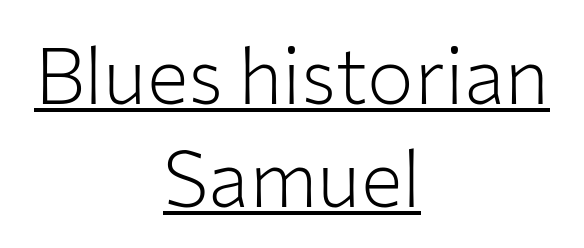
{"serif": "no", "italic": "no", "bold": "no", "weight": "light", "width": "normal", "stroke_contrast": "low", "x_height": "medium", "monospaced": "no", "underline": "yes", "align": "center", "line_spacing": "normal", "line_spacing_ratio": 1.32, "letter_spacing": "normal", "letter_spacing_em": 0.0, "glyph_px": 78}
